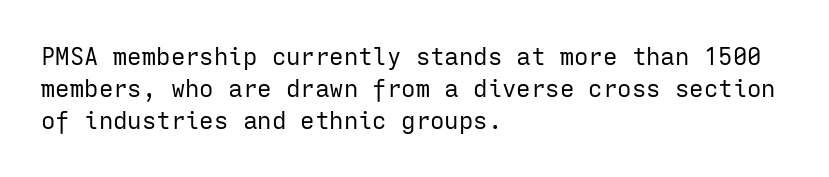
The image shows 24 px text type, upright; set left-aligned, normal line spacing (1.33x), normal letter spacing, not underlined.
